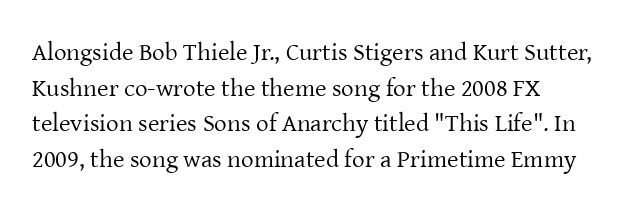
No word sits above an underline. These lines stack with their left ends in a neat column. The line-height multiplier appears to be the usual default. Ordinary non-slanted type is in use. Students, note that the glyphs here touch the page at normal intervals.
